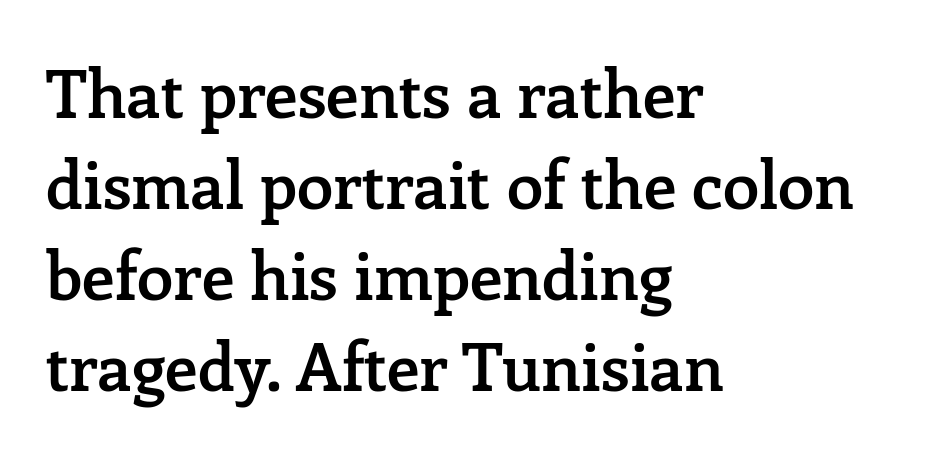
{"serif": "yes", "italic": "no", "bold": "semi", "weight": "semibold", "width": "normal", "stroke_contrast": "low", "x_height": "medium", "monospaced": "no", "underline": "no", "align": "left", "line_spacing": "normal", "line_spacing_ratio": 1.38, "letter_spacing": "normal", "letter_spacing_em": 0.0, "glyph_px": 66}
